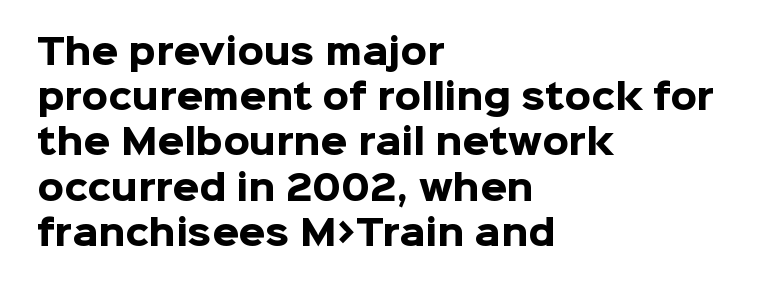
The image shows 34 px heavy sans-serif type, upright; set left-aligned, normal line spacing (1.33x), normal letter spacing, not underlined; low stroke contrast and a medium x-height.
